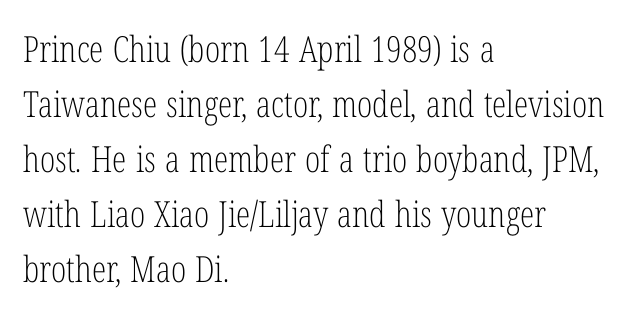
{"serif": "yes", "italic": "no", "bold": "no", "weight": "light", "width": "condensed", "stroke_contrast": "low", "x_height": "medium", "monospaced": "no", "underline": "no", "align": "left", "line_spacing": "normal", "line_spacing_ratio": 1.53, "letter_spacing": "normal", "letter_spacing_em": 0.0, "glyph_px": 36}
